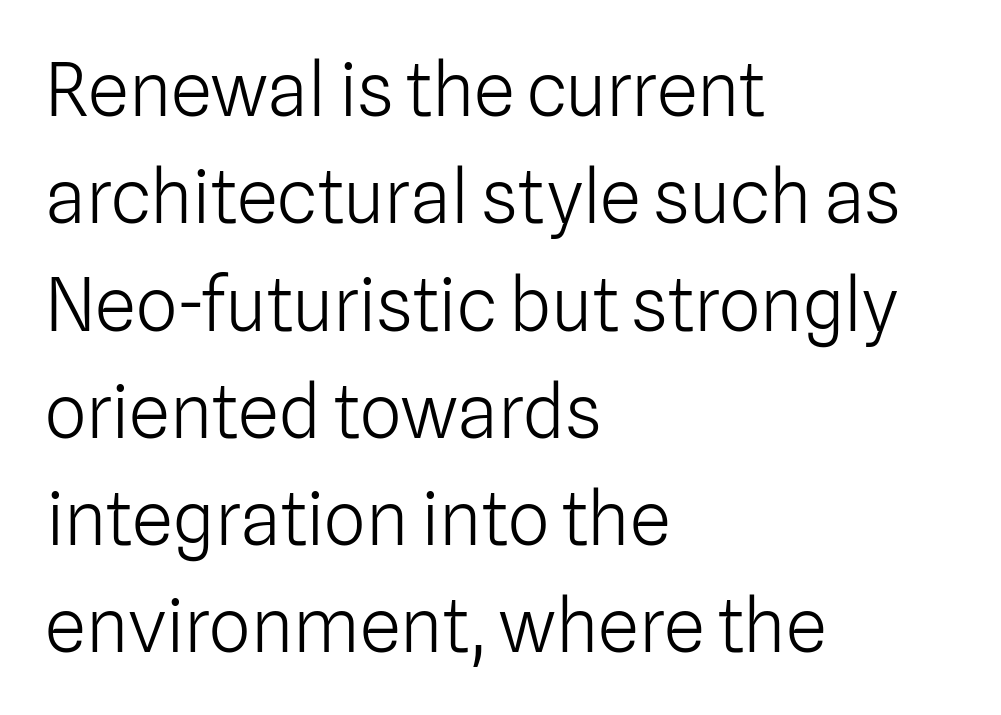
The image shows 74 px light sans-serif type, upright; set left-aligned, normal line spacing (1.45x), normal letter spacing, not underlined; low stroke contrast and a medium x-height.
